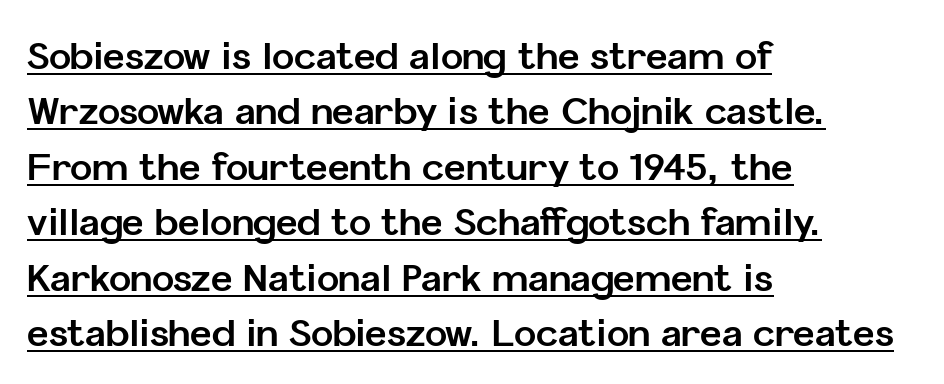
{"serif": "no", "italic": "no", "bold": "yes", "weight": "bold", "width": "normal", "stroke_contrast": "low", "x_height": "medium", "monospaced": "no", "underline": "yes", "align": "left", "line_spacing": "normal", "line_spacing_ratio": 1.5, "letter_spacing": "normal", "letter_spacing_em": 0.0, "glyph_px": 37}
